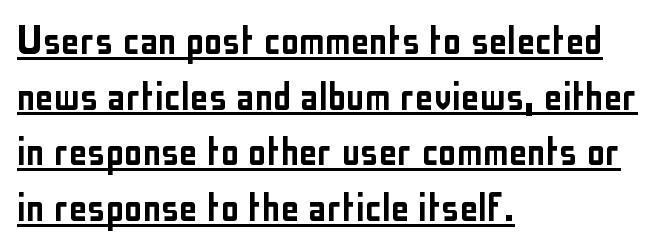
The image shows 46 px condensed sans-serif type, upright; set left-aligned, line spacing 1.21x, normal letter spacing, underlined; low stroke contrast and a medium x-height.
